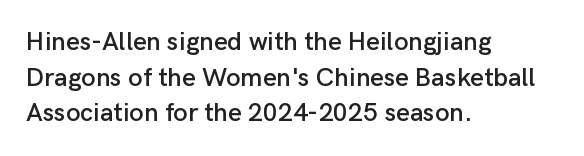
The image shows 26 px text type, upright; set left-aligned, normal line spacing (1.37x), normal letter spacing, not underlined.
